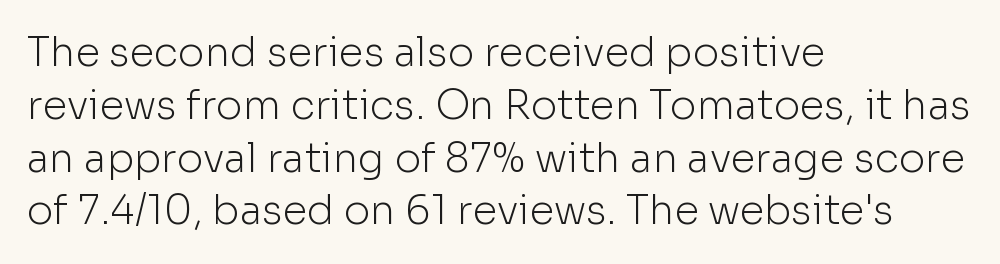
The type family on display is of the sans-serif kind. The passage shown has conventional tracking throughout. The typesetter chose a ragged-right arrangement here. Stems here are at most as thick as an everyday book face. This sample has the flowing, uneven cadence of proportional lettering.
